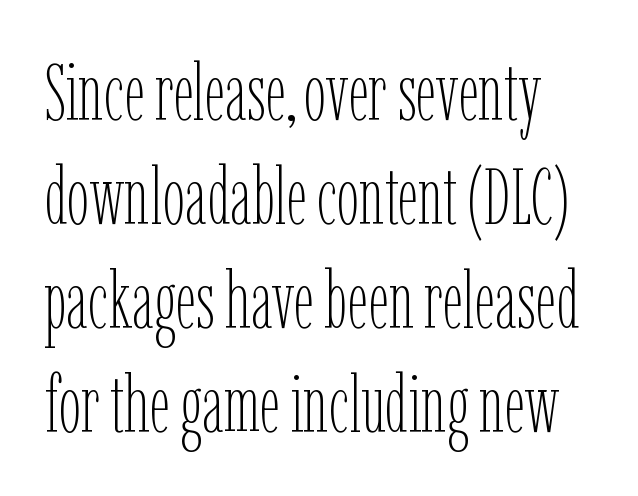
{"italic": "no", "bold": "no", "weight": "thin", "width": "condensed", "stroke_contrast": "low", "x_height": "medium", "monospaced": "no", "underline": "no", "line_spacing": "normal", "line_spacing_ratio": 1.3, "letter_spacing": "normal", "letter_spacing_em": 0.0, "glyph_px": 80}
